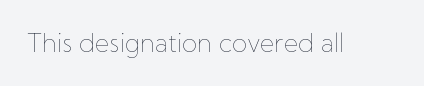
The rendering keeps characters at their native spacing. The font sits on the lighter half of the weight spectrum, regular included. Quick note: underline off. Is there any slant? The stems are plumb.
